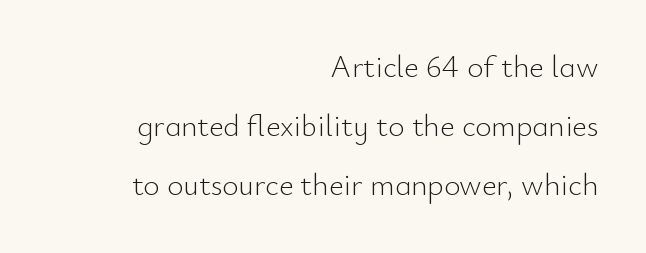
The passage shown is typed in a proportional face where columns would drift. A typesetter would mark this as roman, not italic. Caption: multi-line text, flush right, ragged left. Underlining? Definitely not there. Heft: none added — not bold.
